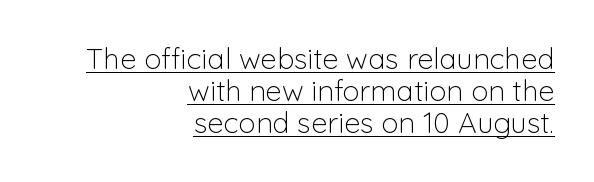
Q: Is the text bold? A: No.
Q: Is the text italic (slanted)? A: No, it is upright.
Q: Is the typeface a serif or a sans-serif typeface? A: Sans-serif.
Q: Is the text underlined? A: Yes.
Q: How is the paragraph aligned? A: Right-aligned.
Q: Is the spacing between letters normal or unusually wide? A: Normal.
Q: Is the spacing between lines tight, normal or loose? A: Tight.
Q: Width (condensed, normal, or wide)? A: Normal.
Q: Stroke contrast? A: Low.
Q: x-height? A: Medium.
Q: Monospaced? A: No.
